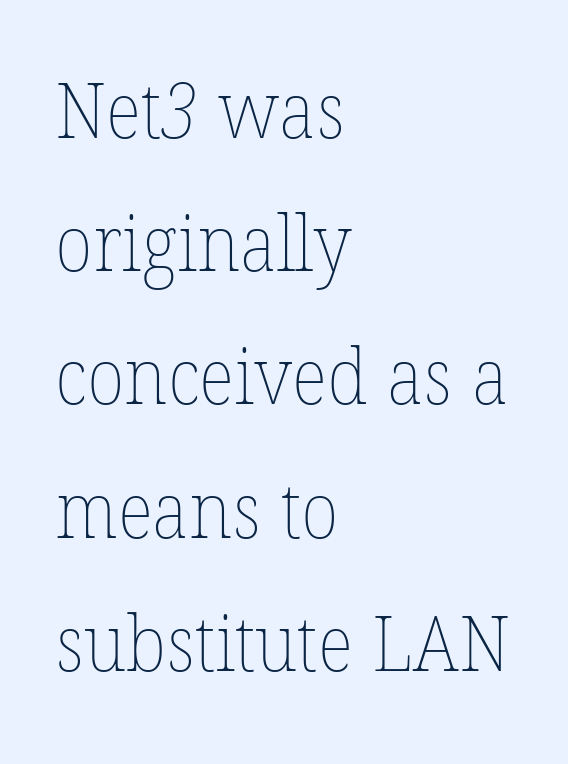
The image shows 77 px thin type; set left-aligned, line spacing 1.73x, normal letter spacing, not underlined; low stroke contrast and a medium x-height.
